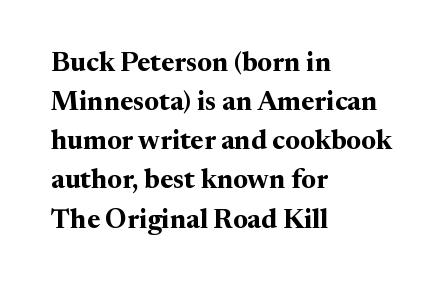
Q: Is the text bold? A: Yes.
Q: Is the text italic (slanted)? A: No, it is upright.
Q: Is the text underlined? A: No.
Q: How is the paragraph aligned? A: Left-aligned.
Q: Is the spacing between letters normal or unusually wide? A: Normal.
Q: Is the spacing between lines tight, normal or loose? A: Normal.
